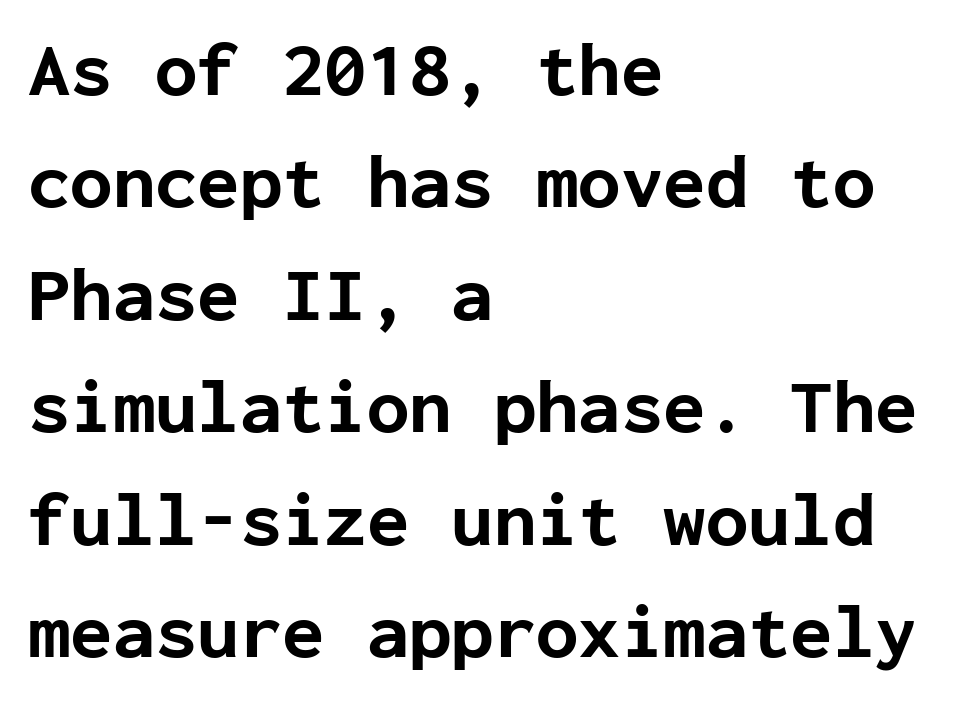
The lettering stays uniformly vertical, giving the passage a roman look. Bare-footed words on every line. The tracking reads as untouched default to a designer's eye. Here the designer chose a console-style face with uniform glyph widths. This is sans-serif lettering, the kind often seen on screens and signage.
